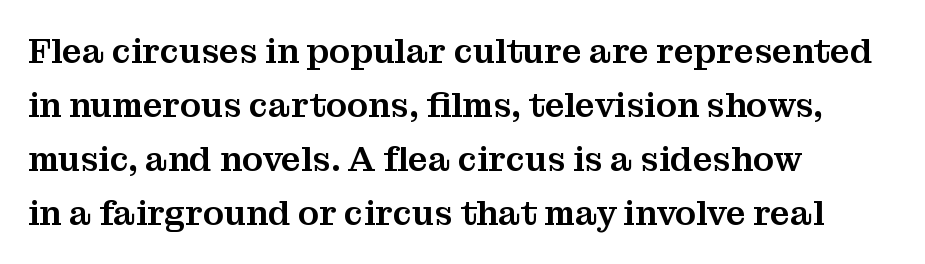
{"serif": "yes", "italic": "no", "width": "normal", "stroke_contrast": "medium", "x_height": "medium", "monospaced": "no", "underline": "no", "align": "left", "line_spacing": "normal", "line_spacing_ratio": 1.54, "letter_spacing": "normal", "letter_spacing_em": 0.0, "glyph_px": 35}
